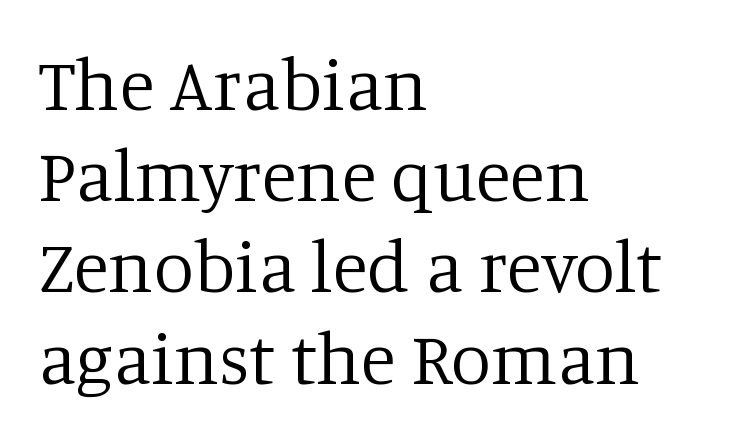
Q: Is the text bold? A: No.
Q: Is the text italic (slanted)? A: No, it is upright.
Q: Is the typeface a serif or a sans-serif typeface? A: Serif.
Q: Is the text underlined? A: No.
Q: How is the paragraph aligned? A: Left-aligned.
Q: Is the spacing between letters normal or unusually wide? A: Normal.
Q: Is the spacing between lines tight, normal or loose? A: Normal.
Q: Width (condensed, normal, or wide)? A: Normal.
Q: Stroke contrast? A: Low.
Q: x-height? A: Large.
Q: Monospaced? A: No.
